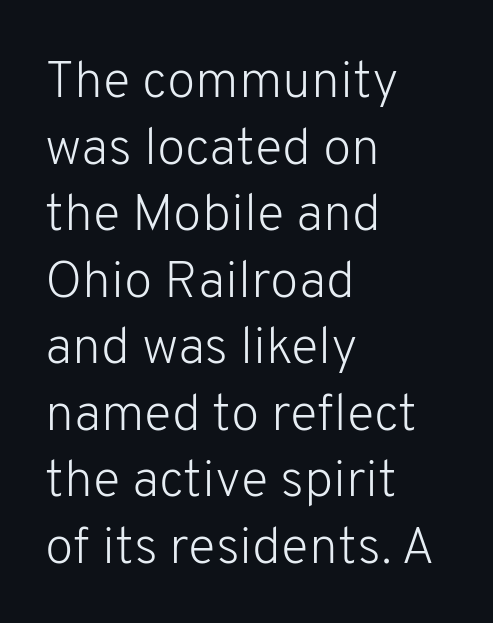
{"serif": "no", "italic": "no", "bold": "no", "weight": "light", "width": "normal", "stroke_contrast": "low", "x_height": "medium", "monospaced": "no", "underline": "no", "align": "left", "line_spacing": "normal", "line_spacing_ratio": 1.28, "letter_spacing": "normal", "letter_spacing_em": 0.0, "glyph_px": 52}
